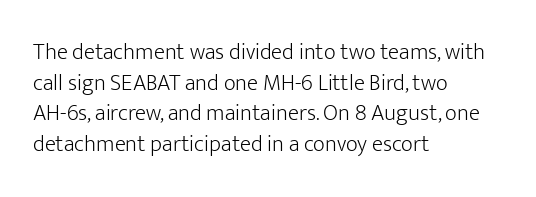
{"italic": "no", "bold": "no", "underline": "no", "align": "left", "line_spacing": "normal", "line_spacing_ratio": 1.33, "letter_spacing": "normal", "letter_spacing_em": 0.0, "glyph_px": 23}
